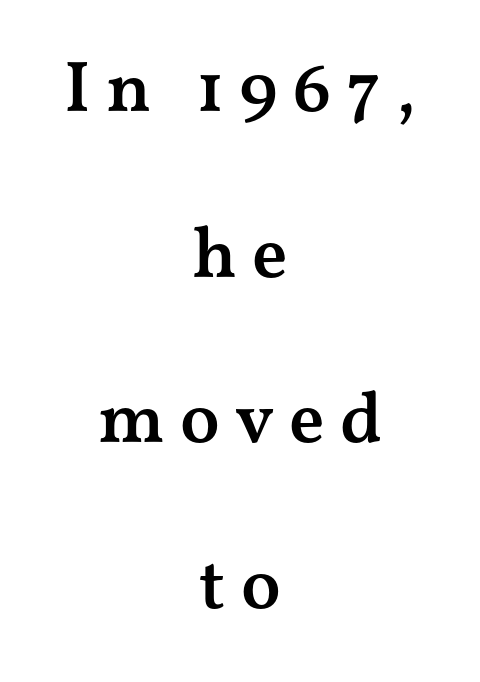
Q: Is the text bold? A: Semi-bold.
Q: Is the text italic (slanted)? A: No, it is upright.
Q: Is the typeface a serif or a sans-serif typeface? A: Serif.
Q: Is the text underlined? A: No.
Q: How is the paragraph aligned? A: Centered.
Q: Is the spacing between letters normal or unusually wide? A: Unusually wide.
Q: Is the spacing between lines tight, normal or loose? A: Loose.
Q: Width (condensed, normal, or wide)? A: Wide.
Q: Stroke contrast? A: Medium.
Q: x-height? A: Medium.
Q: Monospaced? A: No.
